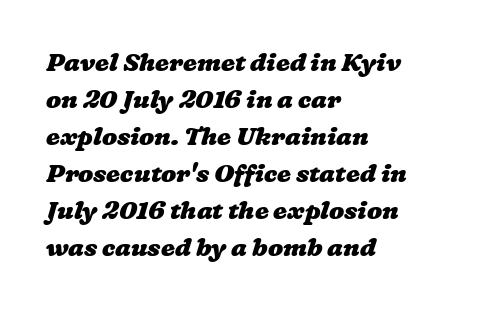
The image shows 25 px bold type; set left-aligned, normal line spacing (1.48x), normal letter spacing, not underlined.
